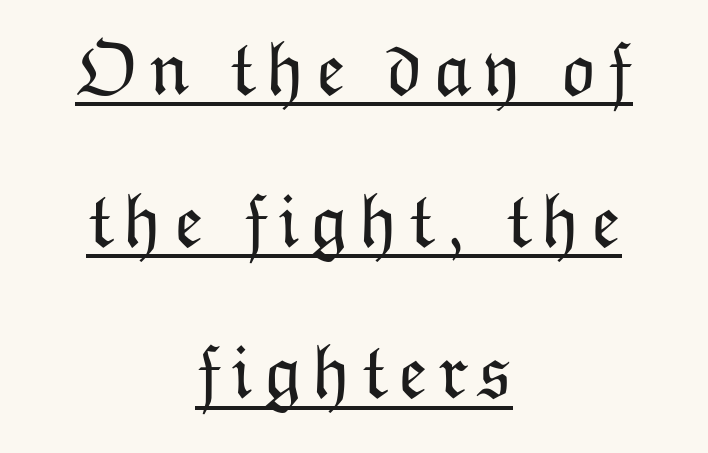
The image shows 77 px light type, upright; set centered, loose line spacing (1.97x), underlined; low stroke contrast and a medium x-height.
